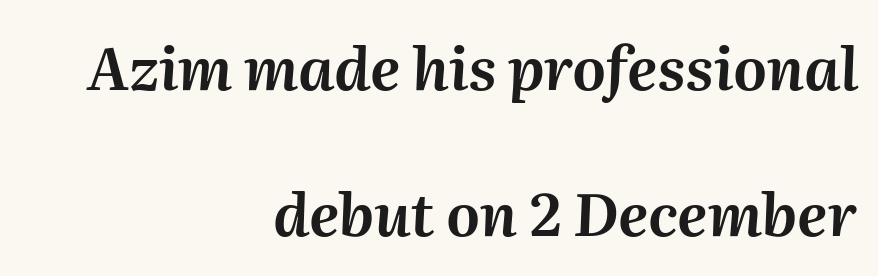
The image shows 59 px text type, italic (leaning right); set right-aligned, loose line spacing (2.48x), normal letter spacing, not underlined; medium stroke contrast and a medium x-height.
